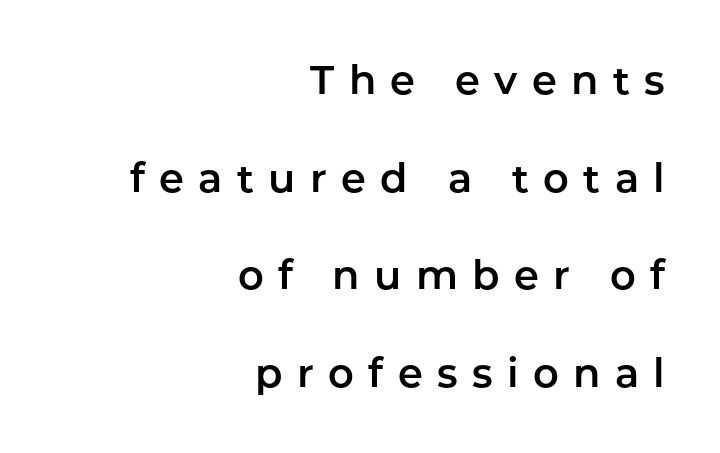
Q: Is the text italic (slanted)? A: No, it is upright.
Q: Is the typeface a serif or a sans-serif typeface? A: Sans-serif.
Q: Is the text underlined? A: No.
Q: How is the paragraph aligned? A: Right-aligned.
Q: Is the spacing between letters normal or unusually wide? A: Unusually wide.
Q: Is the spacing between lines tight, normal or loose? A: Loose.
Q: Width (condensed, normal, or wide)? A: Normal.
Q: Stroke contrast? A: Low.
Q: x-height? A: Medium.
Q: Monospaced? A: No.
